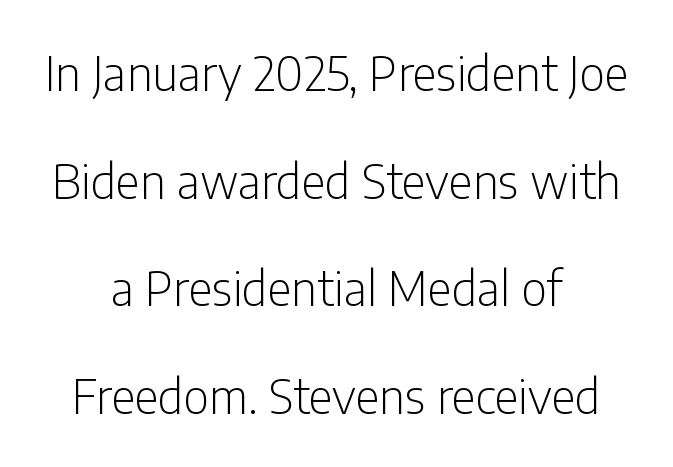
{"serif": "no", "italic": "no", "bold": "no", "weight": "light", "width": "condensed", "stroke_contrast": "low", "x_height": "medium", "monospaced": "no", "underline": "no", "align": "center", "line_spacing": "loose", "line_spacing_ratio": 2.29, "letter_spacing": "normal", "letter_spacing_em": 0.0, "glyph_px": 47}
